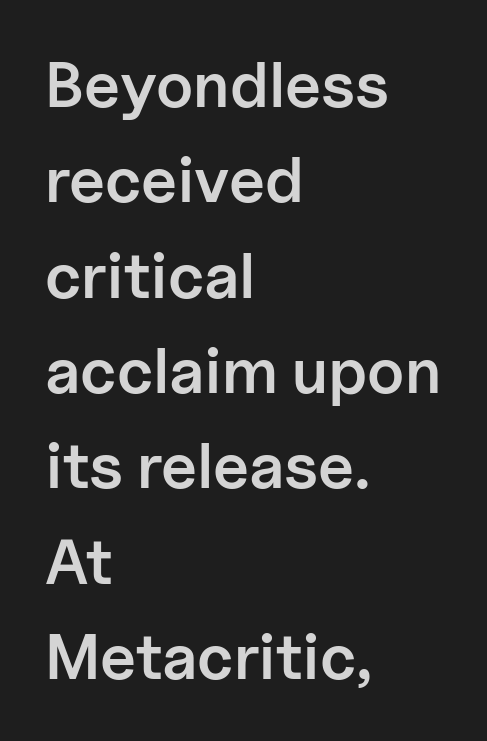
The letters stand upright; this is a roman face. The characters display no serif detailing; their extremities are plain. The rendering uses natural spacing where letterforms have individual widths. The strip under each line holds only bare page. How would I describe the line gaps? Plain and ordinary.
